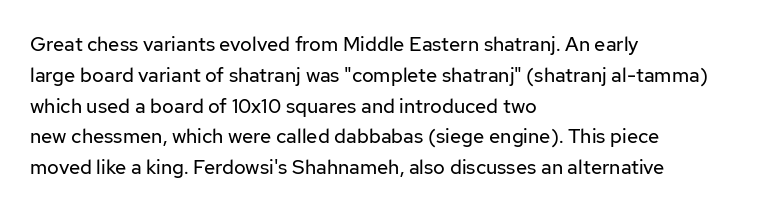
The image shows 20 px text type, upright; set left-aligned, normal line spacing (1.54x), normal letter spacing, not underlined.
